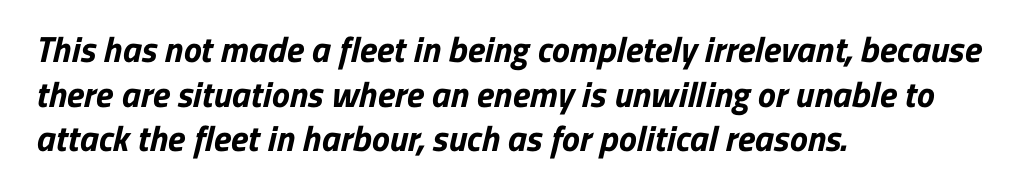
{"serif": "no", "bold": "yes", "weight": "bold", "width": "normal", "stroke_contrast": "low", "x_height": "medium", "monospaced": "no", "underline": "no", "align": "left", "line_spacing_ratio": 1.24, "letter_spacing": "normal", "letter_spacing_em": 0.0, "glyph_px": 36}
